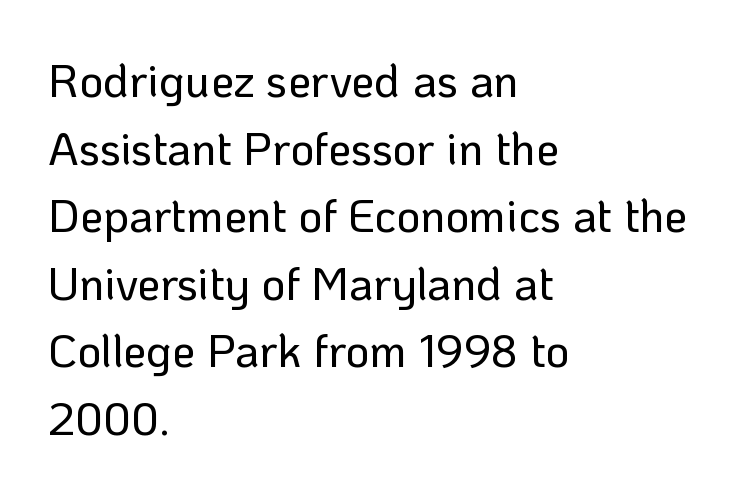
Upright lettering throughout. The compositor pushed each line to the left boundary. Clear beneath every line of the passage. You could not count columns in this text — the font is proportionally spaced.
